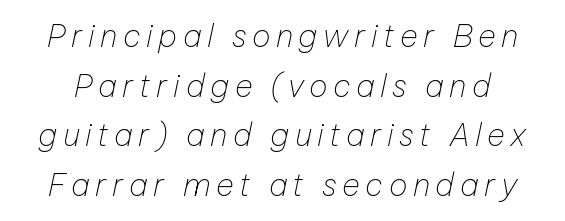
Q: Is the text bold? A: No.
Q: Is the text italic (slanted)? A: Yes, it leans right by about 12 degrees.
Q: Is the text underlined? A: No.
Q: Is the spacing between lines tight, normal or loose? A: Normal.
Q: Width (condensed, normal, or wide)? A: Normal.
Q: Stroke contrast? A: Low.
Q: x-height? A: Medium.
Q: Monospaced? A: No.
